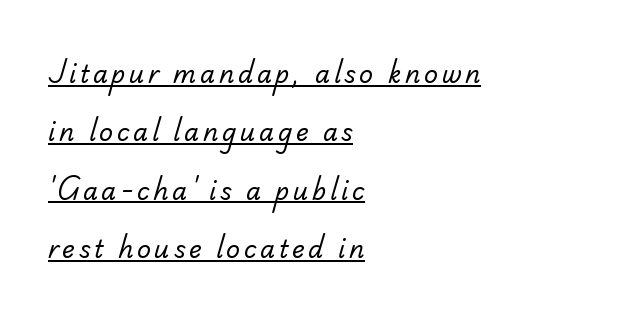
Q: Is the text bold? A: No.
Q: Is the text underlined? A: Yes.
Q: How is the paragraph aligned? A: Left-aligned.
Q: Is the spacing between lines tight, normal or loose? A: Loose.
